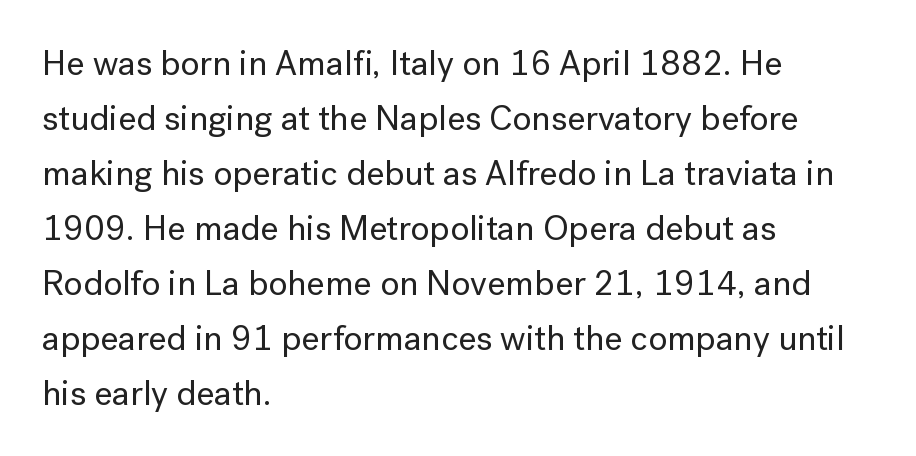
Glyph-to-glyph distance matches everyday printed text. Horizontally, the lines are justified to the leading edge only. A typesetter would call this leading conventional body-copy spacing. Posture: upright roman.
